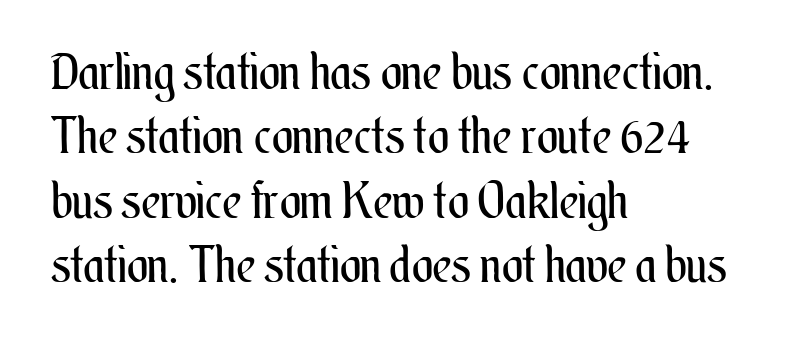
The image shows 50 px regular-weight, condensed type, upright; set left-aligned, normal line spacing (1.29x), normal letter spacing, not underlined; medium stroke contrast and a small x-height.
